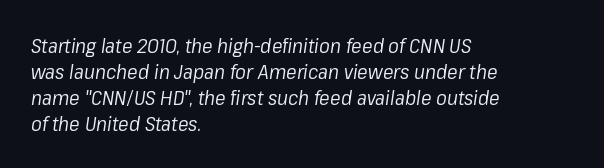
Does the lettering tilt? It does — this is italic. Unmarked baselines from the first word to the last. The rag falls on the right side of this text block. The vertical gap from one line to the next is medium. On a weight scale, this lands at 450 or below. Students, note that the glyphs here touch the page at normal intervals.
